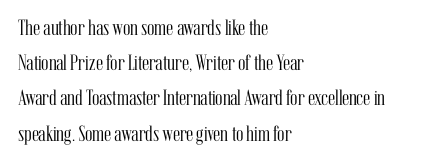
Q: Is the text bold? A: No.
Q: Is the text italic (slanted)? A: No, it is upright.
Q: Is the text underlined? A: No.
Q: How is the paragraph aligned? A: Left-aligned.
Q: Is the spacing between letters normal or unusually wide? A: Normal.
Q: Is the spacing between lines tight, normal or loose? A: Normal.
